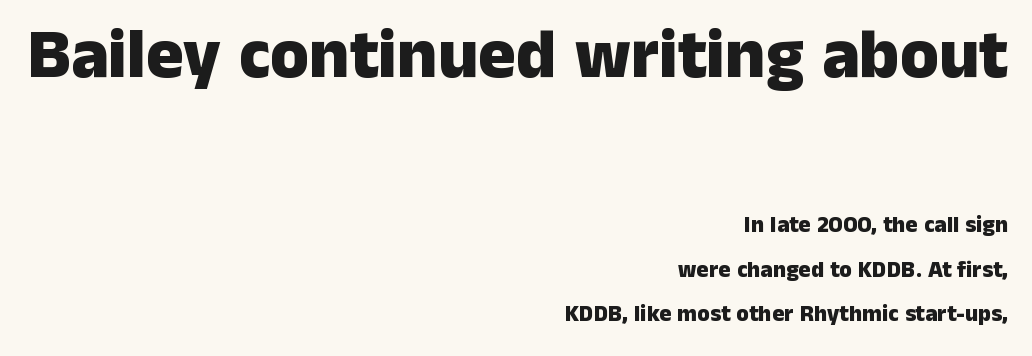
Compared with typical paragraphs, the rows here are farther apart. Is the type bold? Yes — the strokes are clearly thick and heavy. Type style note: lacks serifs. The string is rendered with underlining switched off. Look at the tracking — it's just the regular setting, nothing added. Is this a fixed-width face? No — the glyphs have proportional, varying widths.
